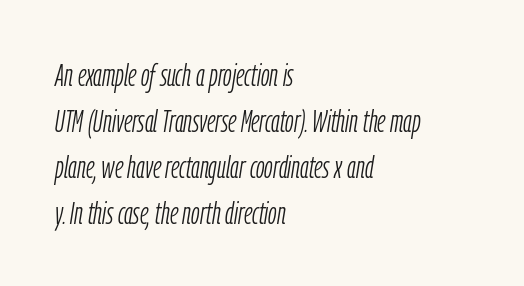
The image shows 31 px light, condensed type, italic (leaning right); set left-aligned, normal line spacing (1.48x), normal letter spacing, not underlined; low stroke contrast and a medium x-height.
